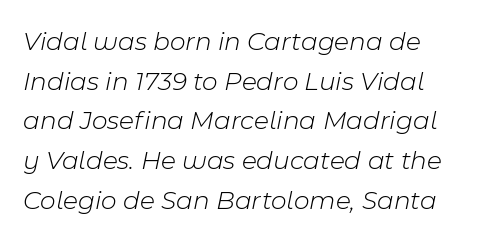
The foot of each line stays bare and open. Weight: not bold — regular or lighter. Characters follow at the spacing the type designer built in. Posture: slanted.
